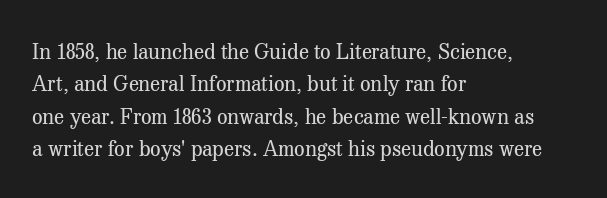
{"italic": "no", "bold": "no", "underline": "no", "align": "left", "line_spacing": "normal", "line_spacing_ratio": 1.54, "letter_spacing": "normal", "letter_spacing_em": 0.0, "glyph_px": 21}
